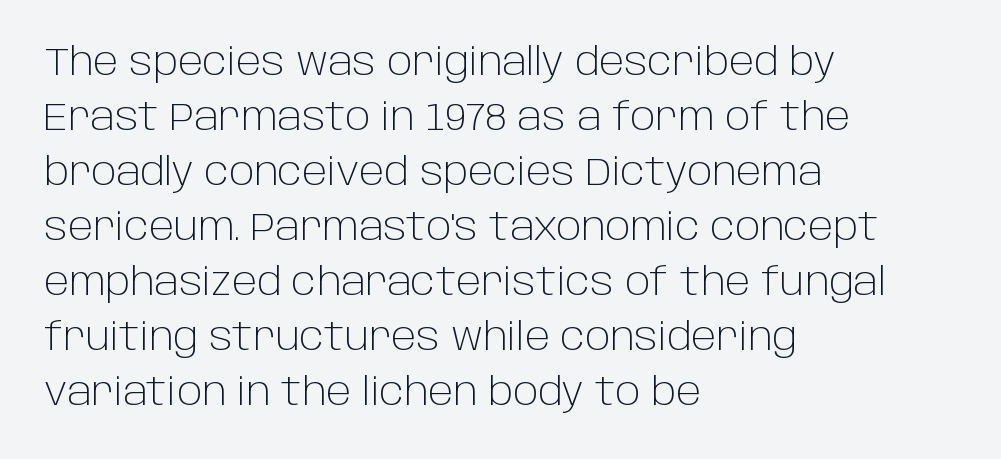
Any mark beneath the type? The region is blank. Italic? Not at all — the glyphs are vertical. Weight: regular or lighter. In terms of letterform style, serifs are entirely absent. Standard letterfit; no display-style spreading of the glyphs. Horizontally, the lines are justified to the leading edge only.
